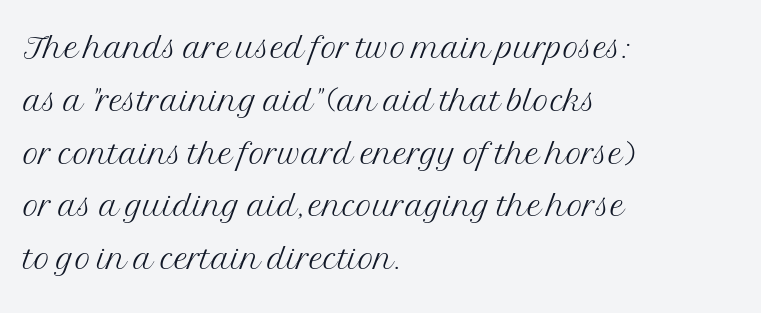
The image shows 44 px light serif type; set left-aligned, line spacing 1.2x, normal letter spacing, not underlined; medium stroke contrast and a medium x-height.
